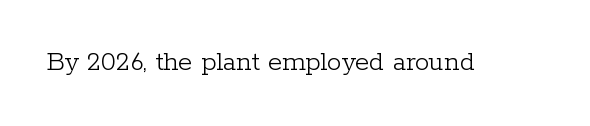
Observe the serifs anchoring each vertical stroke in this sample. Rule under the text: the space is simply empty. What stands out about the letter spacing? Nothing — it is the standard amount. The face used here is proportionally spaced, like ordinary book or web type.
